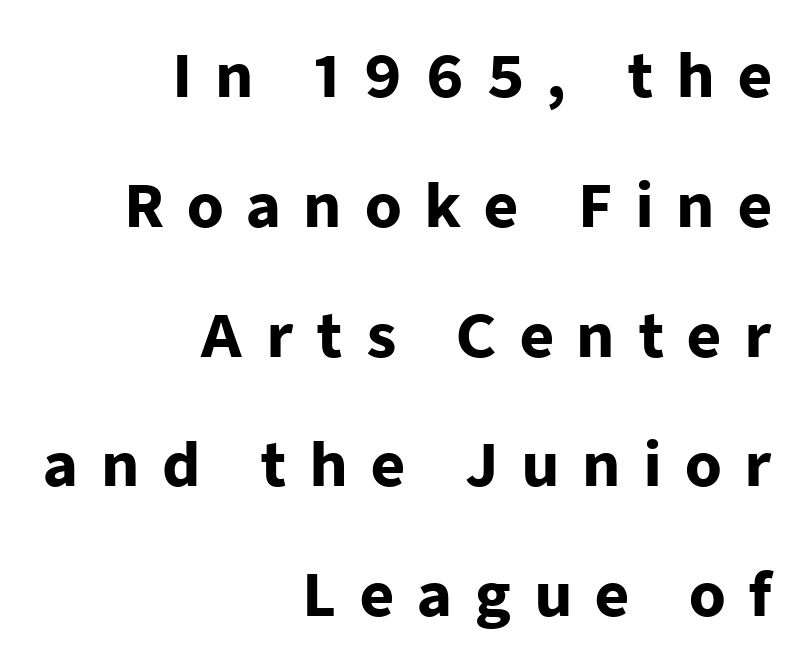
Q: Is the text bold? A: Yes.
Q: Is the text italic (slanted)? A: No, it is upright.
Q: Is the typeface a serif or a sans-serif typeface? A: Sans-serif.
Q: Is the text underlined? A: No.
Q: How is the paragraph aligned? A: Right-aligned.
Q: Is the spacing between letters normal or unusually wide? A: Unusually wide.
Q: Is the spacing between lines tight, normal or loose? A: Loose.
Q: Width (condensed, normal, or wide)? A: Normal.
Q: Stroke contrast? A: Low.
Q: x-height? A: Medium.
Q: Monospaced? A: No.
